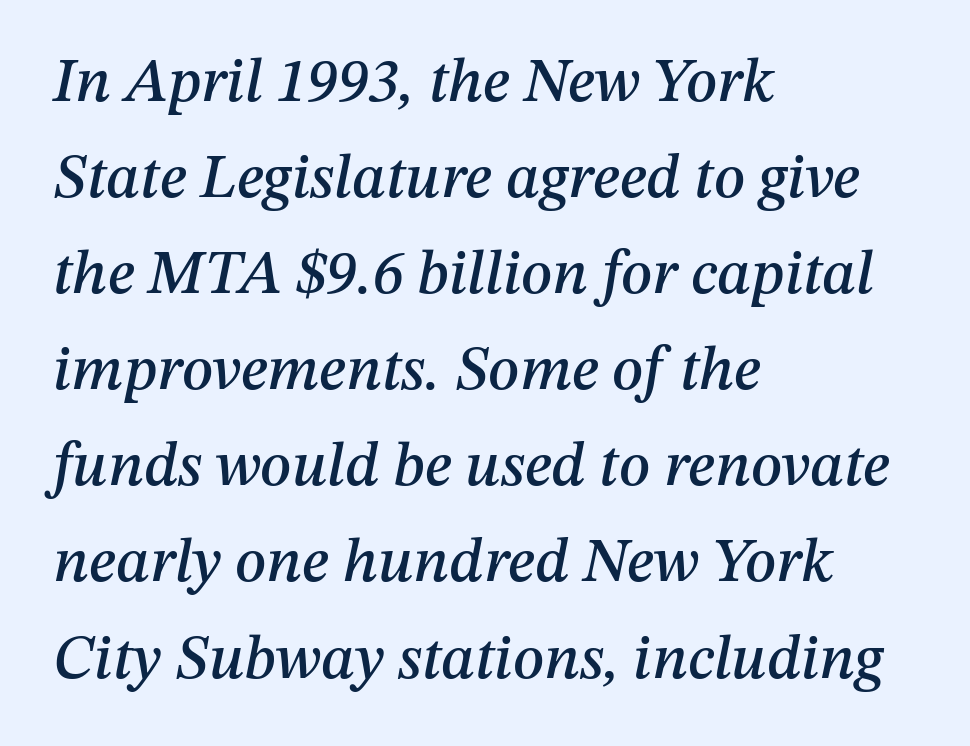
{"italic": "yes", "lean": "right", "slant_degrees": 12, "width": "normal", "stroke_contrast": "medium", "x_height": "medium", "monospaced": "no", "underline": "no", "align": "left", "line_spacing": "normal", "line_spacing_ratio": 1.55, "letter_spacing": "normal", "letter_spacing_em": 0.0, "glyph_px": 62}
